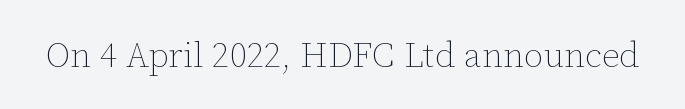
The image shows 35 px thin type, upright; set normal letter spacing, not underlined; low stroke contrast and a medium x-height.
